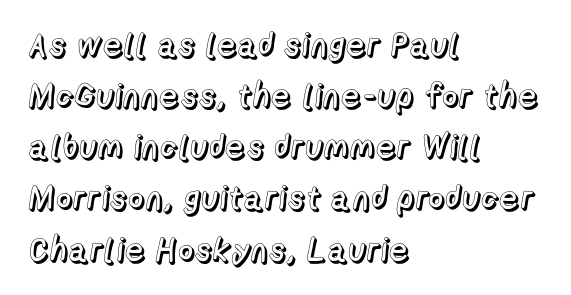
The lines are quadded left. Line spacing here is normal. Beneath every word, the page is bare.
